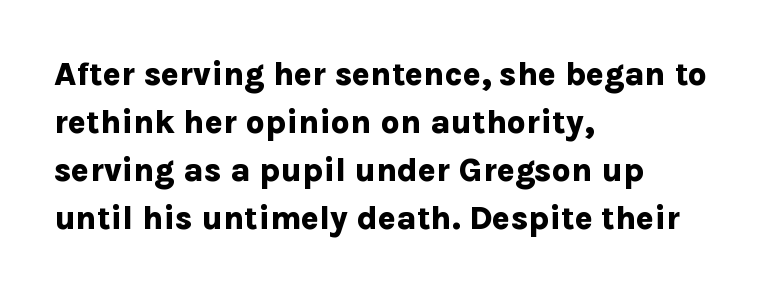
The image shows 33 px bold sans-serif type, upright; set left-aligned, normal line spacing (1.45x), normal letter spacing, not underlined; low stroke contrast and a medium x-height.
